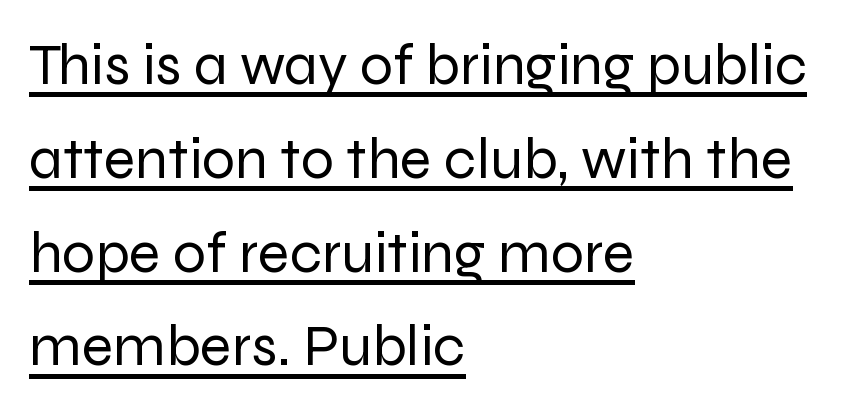
The image shows 59 px regular-weight sans-serif type, upright; set left-aligned, normal line spacing (1.59x), normal letter spacing, underlined; low stroke contrast and a medium x-height.
